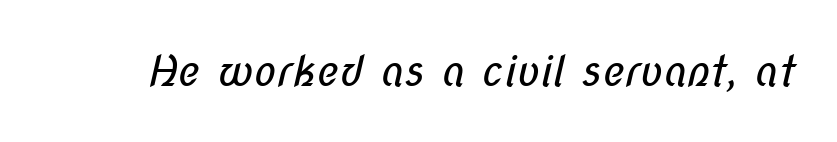
Q: Is the text bold? A: No.
Q: Is the typeface a serif or a sans-serif typeface? A: Sans-serif.
Q: Is the text underlined? A: No.
Q: Is the spacing between letters normal or unusually wide? A: Normal.
Q: Width (condensed, normal, or wide)? A: Condensed.
Q: Stroke contrast? A: Low.
Q: x-height? A: Medium.
Q: Monospaced? A: No.
